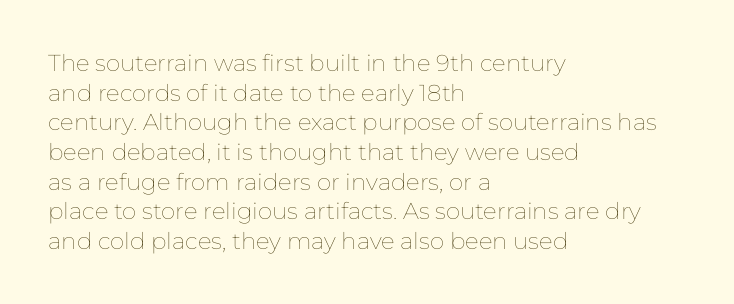
The lines sit at an ordinary, default distance from one another. The rag falls on the right side of this text block. The characters are drawn with everyday or finer stroke widths. Descender tails drop into unmarked territory.
